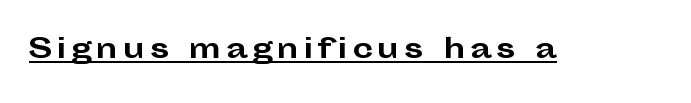
Q: Is the text bold? A: Yes.
Q: Is the text italic (slanted)? A: No, it is upright.
Q: Is the text underlined? A: Yes.
